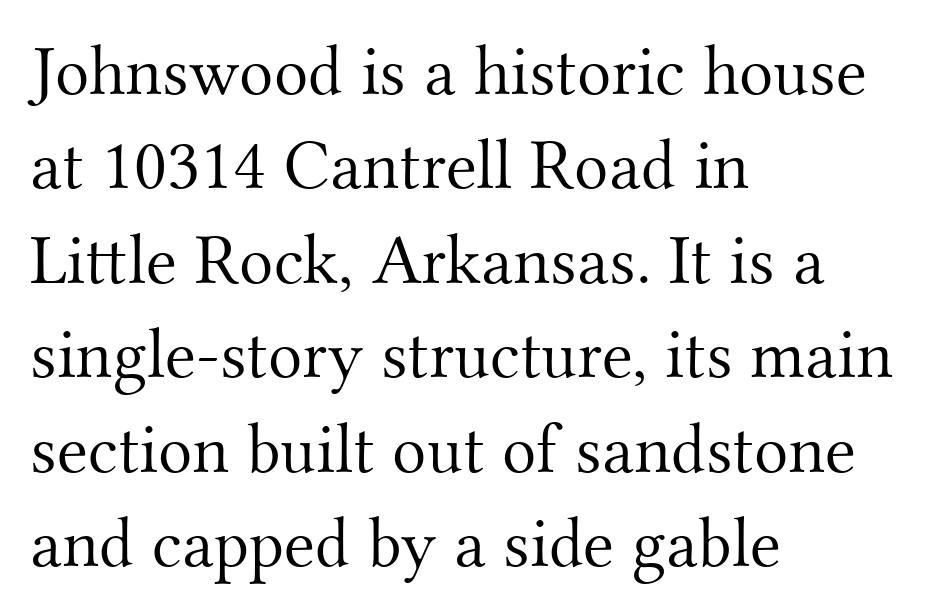
The zone under the glyphs is completely vacant. Upright lettering throughout. The tracking reads as untouched default to a designer's eye. The weight would be labelled regular, book, light, or lighter still. A classic flush-left, rag-right setting is used for this passage.
